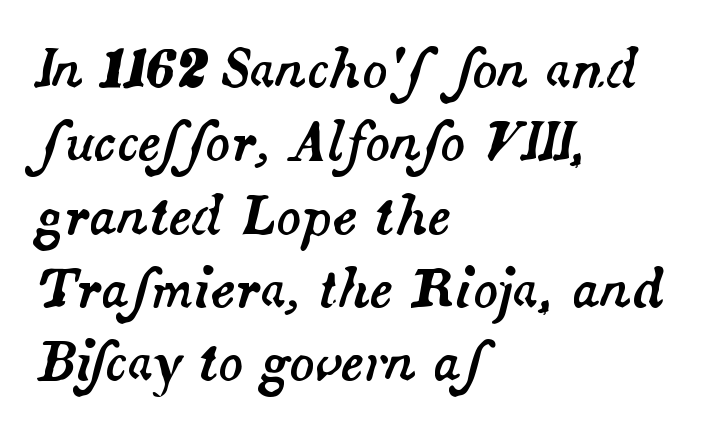
{"italic": "yes", "lean": "right", "slant_degrees": 14, "width": "normal", "stroke_contrast": "medium", "x_height": "small", "monospaced": "no", "underline": "no", "align": "left", "line_spacing": "normal", "line_spacing_ratio": 1.41, "letter_spacing": "normal", "letter_spacing_em": 0.0, "glyph_px": 52}
